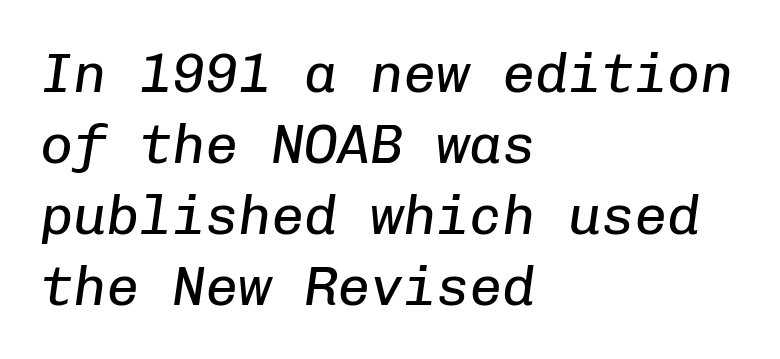
The image shows 55 px regular-weight type, italic (leaning right), monospaced; set left-aligned, normal line spacing (1.29x), normal letter spacing, not underlined; low stroke contrast and a medium x-height.
